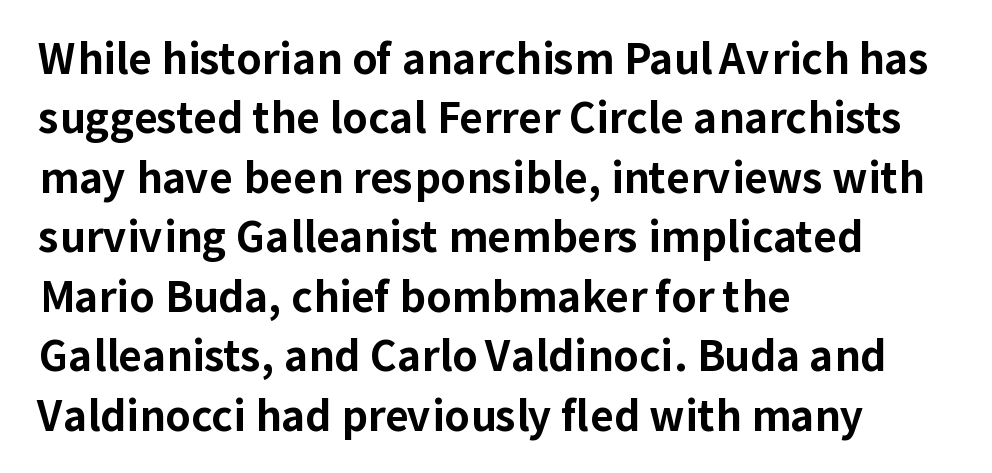
{"serif": "no", "italic": "no", "bold": "yes", "weight": "bold", "width": "normal", "stroke_contrast": "low", "x_height": "medium", "monospaced": "no", "underline": "no", "align": "left", "line_spacing": "normal", "line_spacing_ratio": 1.45, "letter_spacing": "normal", "letter_spacing_em": 0.0, "glyph_px": 41}
